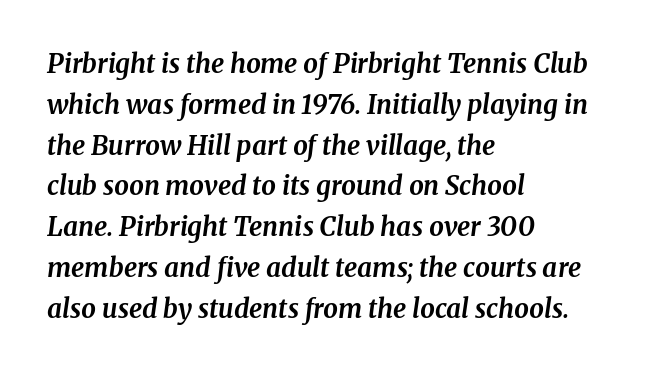
Q: Is the text bold? A: Yes.
Q: Is the text italic (slanted)? A: Yes, it leans right by about 8 degrees.
Q: Is the text underlined? A: No.
Q: How is the paragraph aligned? A: Left-aligned.
Q: Is the spacing between letters normal or unusually wide? A: Normal.
Q: Is the spacing between lines tight, normal or loose? A: Normal.
